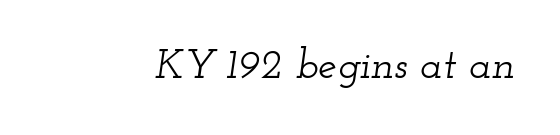
{"serif": "yes", "italic": "yes", "lean": "right", "slant_degrees": 12, "width": "wide", "stroke_contrast": "low", "x_height": "small", "monospaced": "no", "underline": "no", "letter_spacing": "normal", "letter_spacing_em": 0.0, "glyph_px": 42}
